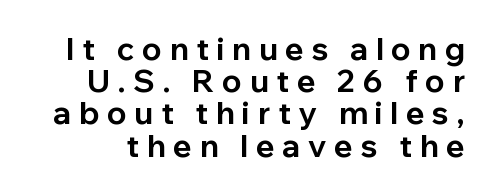
The image shows 31 px bold sans-serif type, upright; set tight line spacing (1.04x), unusually wide letter spacing (+0.25 em), not underlined; low stroke contrast and a medium x-height.
